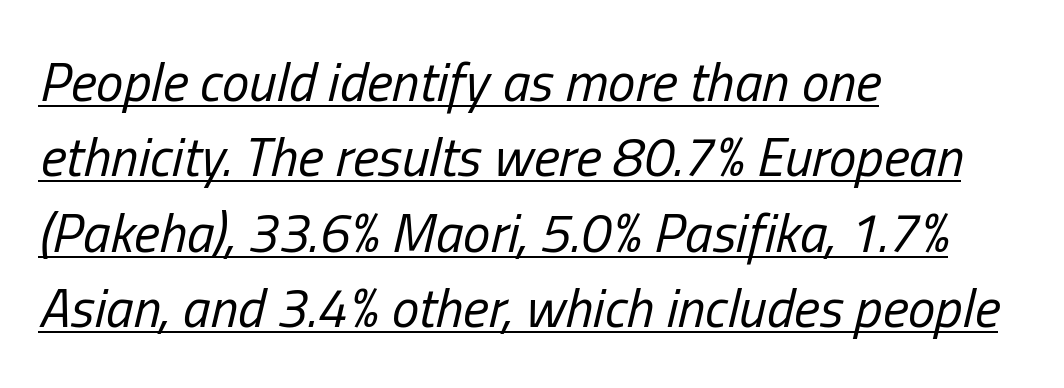
No extra tracking has been applied to these lines. The specimen reads as italic at a glance. The typesetter chose a ragged-right arrangement here. Honestly, the underline is the first thing you notice here. Heft: none added — not bold.
